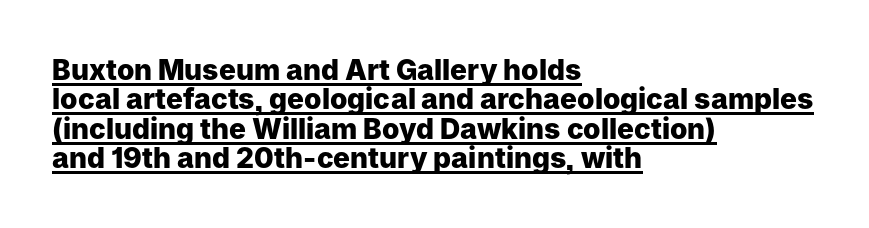
The image shows 28 px heavy sans-serif type, upright; set left-aligned, tight line spacing (1.05x), normal letter spacing, underlined; low stroke contrast and a medium x-height.
